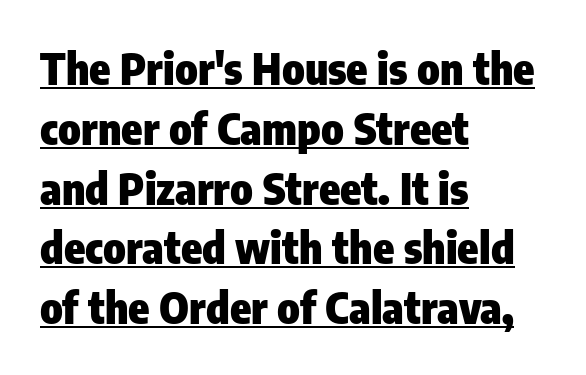
{"serif": "no", "italic": "no", "bold": "yes", "weight": "heavy", "width": "condensed", "stroke_contrast": "low", "x_height": "medium", "monospaced": "no", "underline": "yes", "align": "left", "line_spacing": "normal", "line_spacing_ratio": 1.39, "letter_spacing": "normal", "letter_spacing_em": 0.0, "glyph_px": 43}
